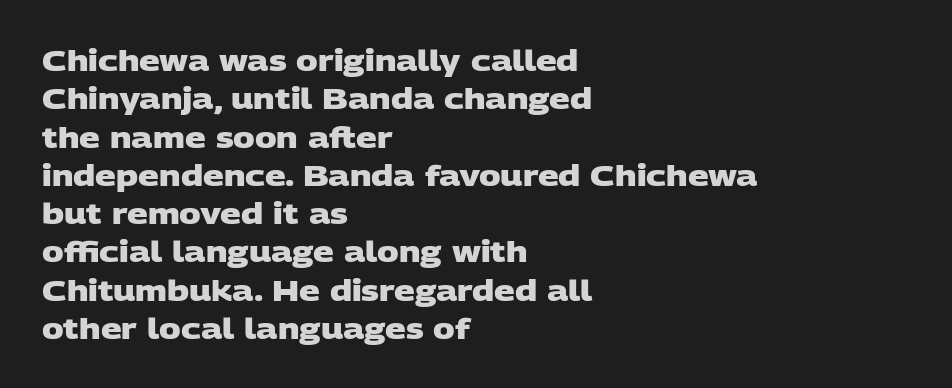
{"serif": "no", "bold": "yes", "weight": "heavy", "width": "wide", "stroke_contrast": "low", "x_height": "large", "monospaced": "no", "underline": "no", "align": "left", "line_spacing": "normal", "line_spacing_ratio": 1.32, "letter_spacing": "normal", "letter_spacing_em": 0.0, "glyph_px": 29}
